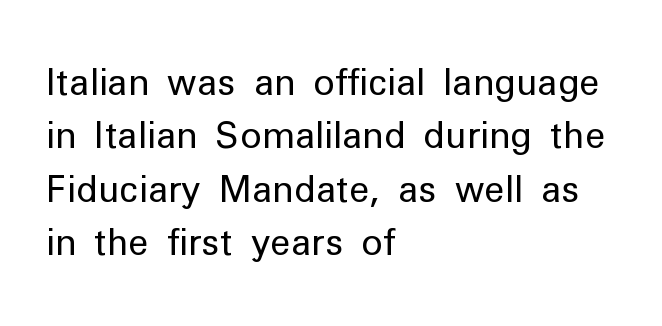
The font's upright variant was chosen for this text. Varying glyph widths throughout — classic text-font behaviour. Horizontal bands of white between lines are of average thickness. Does extra space separate the letters? No, they use regular spacing. Font category for this specimen: sans-serif. Leftover space on each line is placed entirely after the last word.
